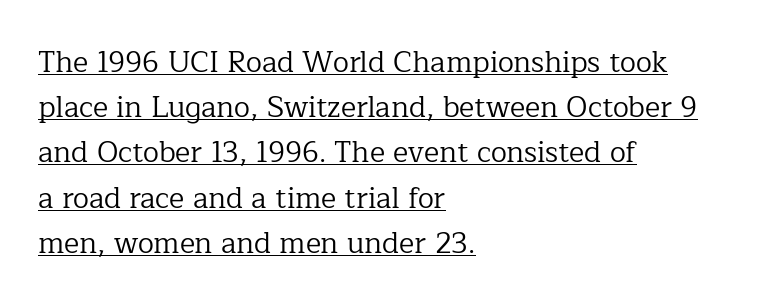
Q: Is the text bold? A: No.
Q: Is the text italic (slanted)? A: No, it is upright.
Q: Is the typeface a serif or a sans-serif typeface? A: Serif.
Q: Is the text underlined? A: Yes.
Q: How is the paragraph aligned? A: Left-aligned.
Q: Is the spacing between letters normal or unusually wide? A: Normal.
Q: Is the spacing between lines tight, normal or loose? A: Normal.
Q: Width (condensed, normal, or wide)? A: Normal.
Q: Stroke contrast? A: Low.
Q: x-height? A: Medium.
Q: Monospaced? A: No.
